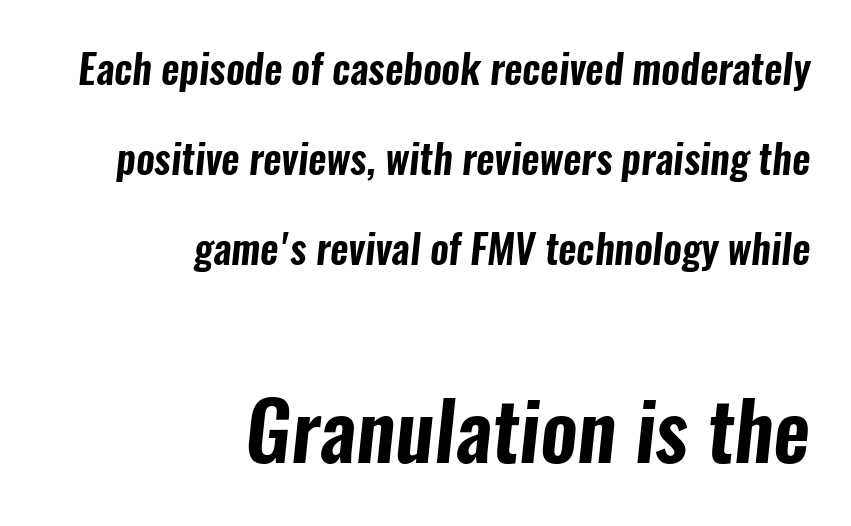
Q: Is the typeface a serif or a sans-serif typeface? A: Sans-serif.
Q: Is the text underlined? A: No.
Q: How is the paragraph aligned? A: Right-aligned.
Q: Is the spacing between letters normal or unusually wide? A: Normal.
Q: Is the spacing between lines tight, normal or loose? A: Loose.
Q: Which block of text is set in a larger size, the first (top) or the second (bottom)? A: The second (bottom) one.
Q: Width (condensed, normal, or wide)? A: Condensed.
Q: Stroke contrast? A: Low.
Q: x-height? A: Medium.
Q: Monospaced? A: No.
